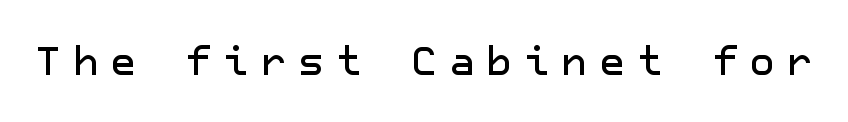
{"serif": "no", "italic": "no", "width": "normal", "stroke_contrast": "low", "x_height": "medium", "underline": "no", "letter_spacing": "wide", "letter_spacing_em": 0.29, "glyph_px": 40}
